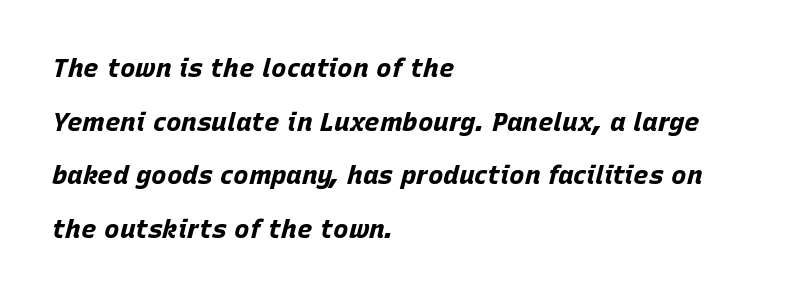
Descenders hang freely into open space. Bold? Absolutely — the strokes are thick and heavy. A typesetter would call this zero additional tracking. Regarding leading, the lines here are spaced well apart. Casual observation: everything's shoved over to the left.
